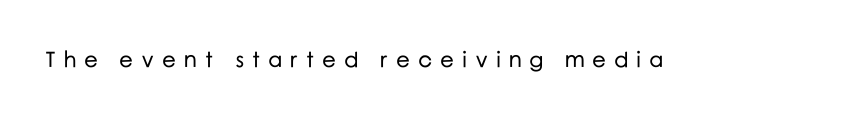
Words float on clear page, feet unadorned. What stands out about the letter spacing? Its width — letters are far apart. This is the regular roman posture of the typeface.
